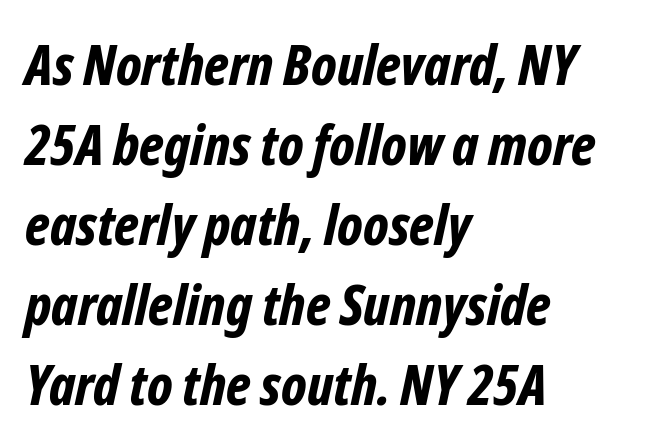
Q: Is the text bold? A: Yes.
Q: Is the text italic (slanted)? A: Yes, it leans right by about 12 degrees.
Q: Is the text underlined? A: No.
Q: How is the paragraph aligned? A: Left-aligned.
Q: Is the spacing between letters normal or unusually wide? A: Normal.
Q: Is the spacing between lines tight, normal or loose? A: Normal.
Q: Width (condensed, normal, or wide)? A: Condensed.
Q: Stroke contrast? A: Low.
Q: x-height? A: Medium.
Q: Monospaced? A: No.
